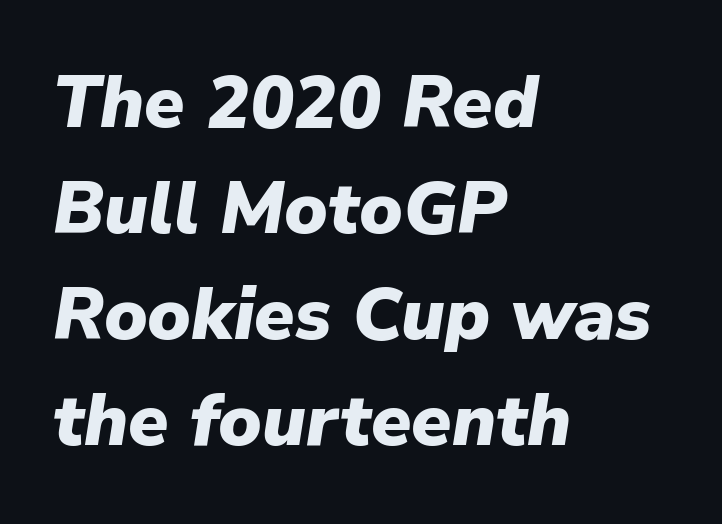
Q: Is the text bold? A: Yes.
Q: Is the text italic (slanted)? A: Yes, it leans right by about 9 degrees.
Q: Is the text underlined? A: No.
Q: How is the paragraph aligned? A: Left-aligned.
Q: Is the spacing between letters normal or unusually wide? A: Normal.
Q: Is the spacing between lines tight, normal or loose? A: Normal.
Q: Width (condensed, normal, or wide)? A: Normal.
Q: Stroke contrast? A: Low.
Q: x-height? A: Medium.
Q: Monospaced? A: No.
